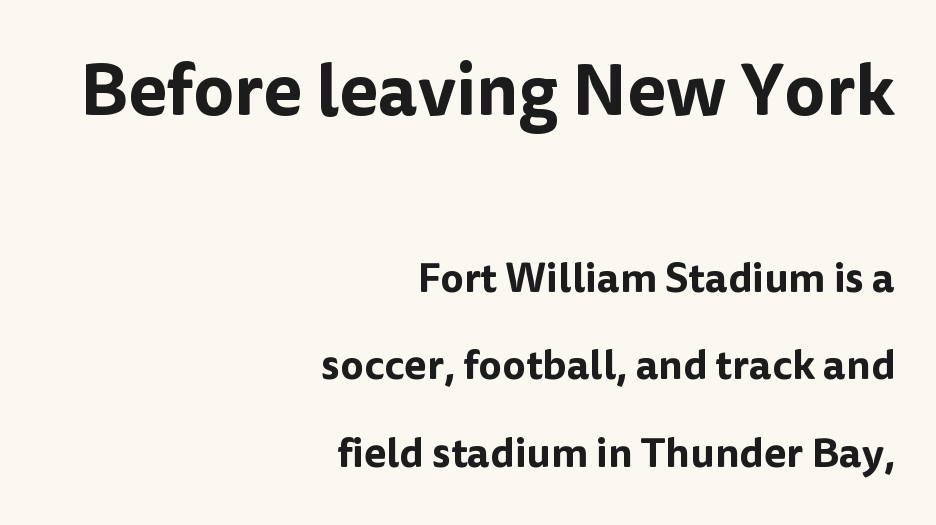
Q: Is the text italic (slanted)? A: No, it is upright.
Q: Is the typeface a serif or a sans-serif typeface? A: Sans-serif.
Q: Is the text underlined? A: No.
Q: How is the paragraph aligned? A: Right-aligned.
Q: Is the spacing between letters normal or unusually wide? A: Normal.
Q: Is the spacing between lines tight, normal or loose? A: Loose.
Q: Which block of text is set in a larger size, the first (top) or the second (bottom)? A: The first (top) one.
Q: Width (condensed, normal, or wide)? A: Normal.
Q: Stroke contrast? A: Low.
Q: x-height? A: Medium.
Q: Monospaced? A: No.
